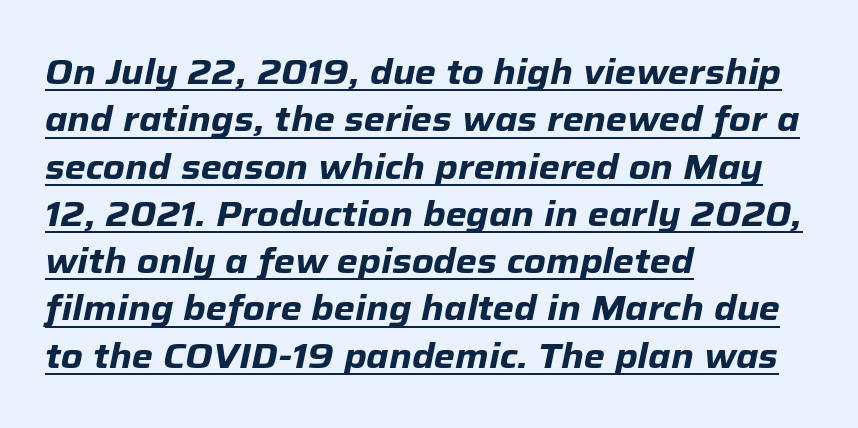
Q: Is the text bold? A: Yes.
Q: Is the text italic (slanted)? A: Yes, it leans right by about 12 degrees.
Q: Is the text underlined? A: Yes.
Q: How is the paragraph aligned? A: Left-aligned.
Q: Is the spacing between letters normal or unusually wide? A: Normal.
Q: Is the spacing between lines tight, normal or loose? A: Normal.
Q: Width (condensed, normal, or wide)? A: Normal.
Q: Stroke contrast? A: Low.
Q: x-height? A: Medium.
Q: Monospaced? A: No.
